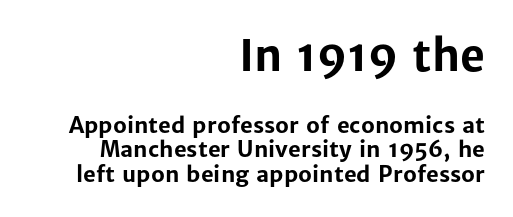
Line spacing here is tight. The horizontal fit of the characters is conventional and even. Serif or sans? Sans — the stroke terminals are bare. Type without underlining.
